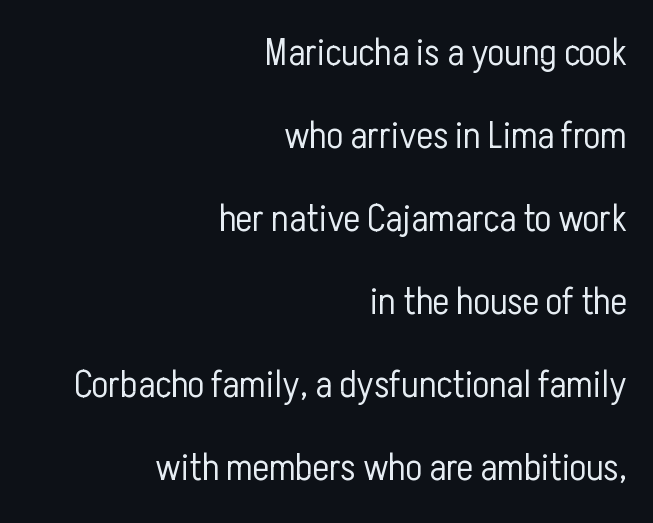
The image shows 39 px light, condensed sans-serif type, upright; set right-aligned, loose line spacing (2.13x), normal letter spacing, not underlined; low stroke contrast and a medium x-height.
